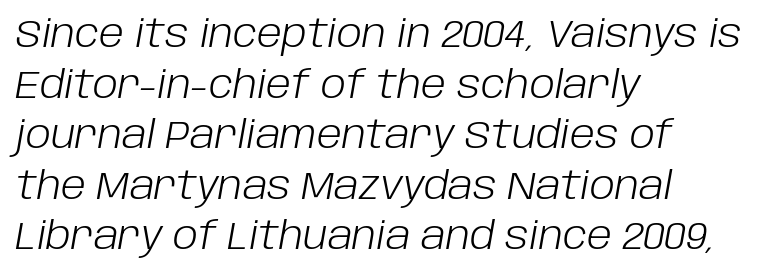
Q: Is the text bold? A: No.
Q: Is the text italic (slanted)? A: Yes, it leans right by about 10 degrees.
Q: Is the text underlined? A: No.
Q: How is the paragraph aligned? A: Left-aligned.
Q: Is the spacing between letters normal or unusually wide? A: Normal.
Q: Is the spacing between lines tight, normal or loose? A: Normal.
Q: Width (condensed, normal, or wide)? A: Normal.
Q: Stroke contrast? A: Low.
Q: x-height? A: Large.
Q: Monospaced? A: No.
